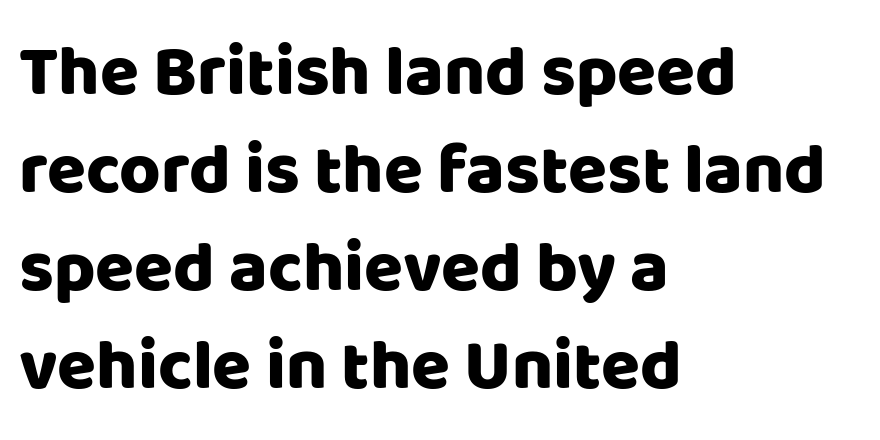
The foot of each line stays bare and open. These lines sit exactly where default settings would place them. Nope, no serifs anywhere on these letters. Ordinary non-slanted type is in use.
